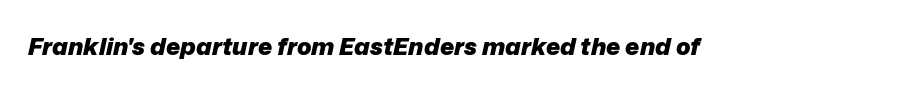
The image shows 24 px bold type, italic (leaning right); set normal letter spacing, not underlined.
